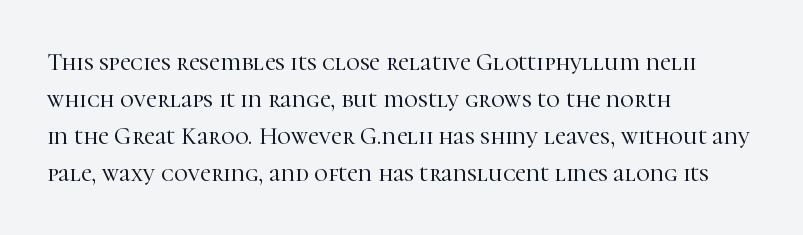
The image shows 24 px text type, upright; set left-aligned, normal line spacing (1.54x), normal letter spacing, not underlined.
